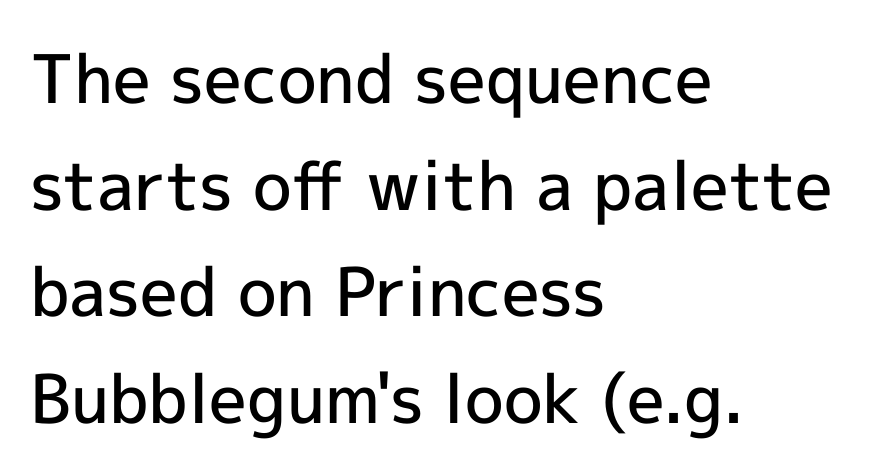
The image shows 67 px semibold sans-serif type, upright; set left-aligned, normal line spacing (1.59x), normal letter spacing, not underlined; a medium x-height.
